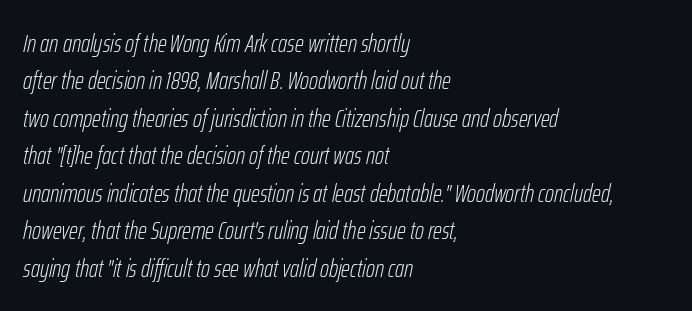
{"italic": "yes", "lean": "right", "slant_degrees": 12, "bold": "no", "underline": "no", "align": "left", "line_spacing": "normal", "line_spacing_ratio": 1.5, "letter_spacing": "normal", "letter_spacing_em": 0.0, "glyph_px": 25}
